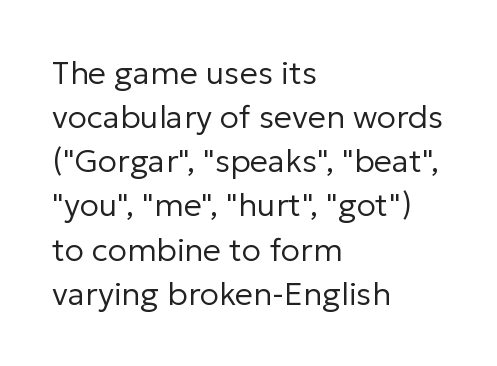
Q: Is the text bold? A: No.
Q: Is the text italic (slanted)? A: No, it is upright.
Q: Is the typeface a serif or a sans-serif typeface? A: Sans-serif.
Q: Is the text underlined? A: No.
Q: How is the paragraph aligned? A: Left-aligned.
Q: Is the spacing between letters normal or unusually wide? A: Normal.
Q: Is the spacing between lines tight, normal or loose? A: Normal.
Q: Width (condensed, normal, or wide)? A: Normal.
Q: Stroke contrast? A: Low.
Q: x-height? A: Medium.
Q: Monospaced? A: No.
